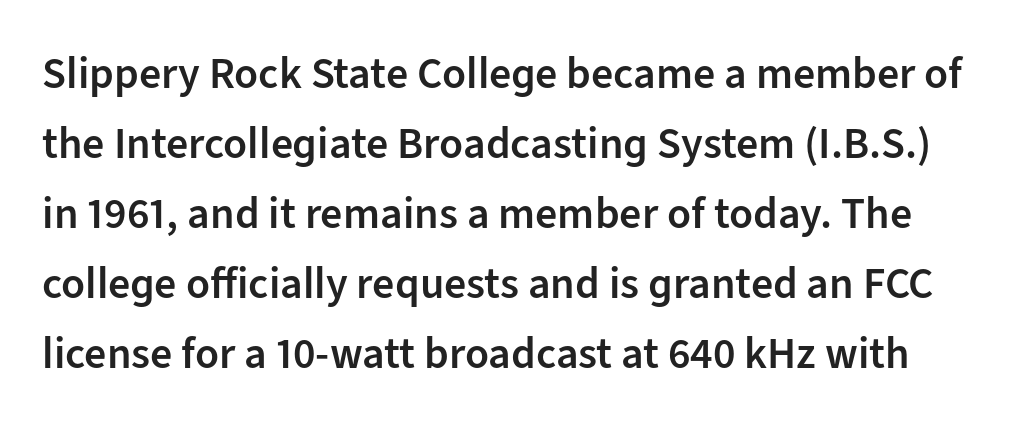
The image shows 44 px semibold sans-serif type, upright; set normal line spacing (1.59x), normal letter spacing, not underlined; low stroke contrast and a medium x-height.
